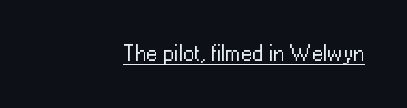
Q: Is the text bold? A: No.
Q: Is the text italic (slanted)? A: No, it is upright.
Q: Is the text underlined? A: Yes.
Q: How is the paragraph aligned? A: Right-aligned.
Q: Is the spacing between letters normal or unusually wide? A: Normal.
